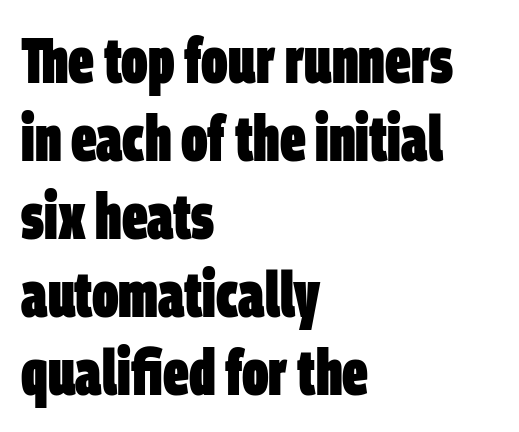
Q: Is the text bold? A: Yes.
Q: Is the typeface a serif or a sans-serif typeface? A: Sans-serif.
Q: Is the text underlined? A: No.
Q: How is the paragraph aligned? A: Left-aligned.
Q: Is the spacing between letters normal or unusually wide? A: Normal.
Q: Width (condensed, normal, or wide)? A: Condensed.
Q: Stroke contrast? A: Low.
Q: x-height? A: Large.
Q: Monospaced? A: No.
